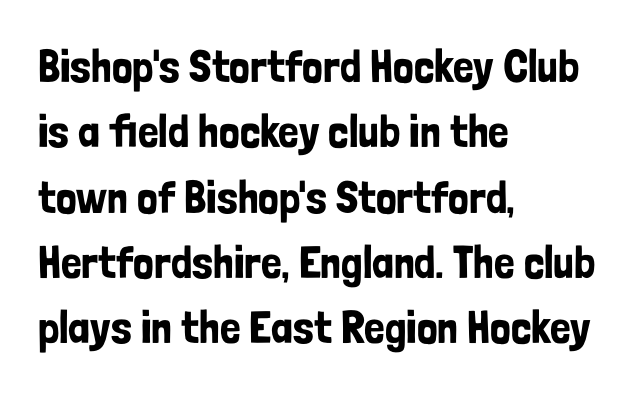
Q: Is the text italic (slanted)? A: No, it is upright.
Q: Is the typeface a serif or a sans-serif typeface? A: Sans-serif.
Q: Is the text underlined? A: No.
Q: How is the paragraph aligned? A: Left-aligned.
Q: Is the spacing between letters normal or unusually wide? A: Normal.
Q: Is the spacing between lines tight, normal or loose? A: Normal.
Q: Width (condensed, normal, or wide)? A: Condensed.
Q: Stroke contrast? A: Low.
Q: x-height? A: Medium.
Q: Monospaced? A: No.
